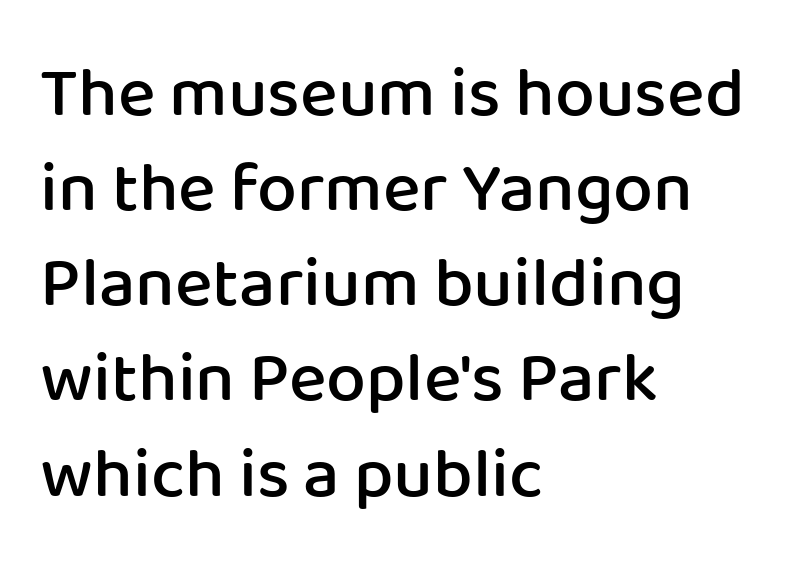
The image shows 71 px semibold sans-serif type, upright; set left-aligned, normal line spacing (1.34x), normal letter spacing, not underlined; low stroke contrast and a medium x-height.
